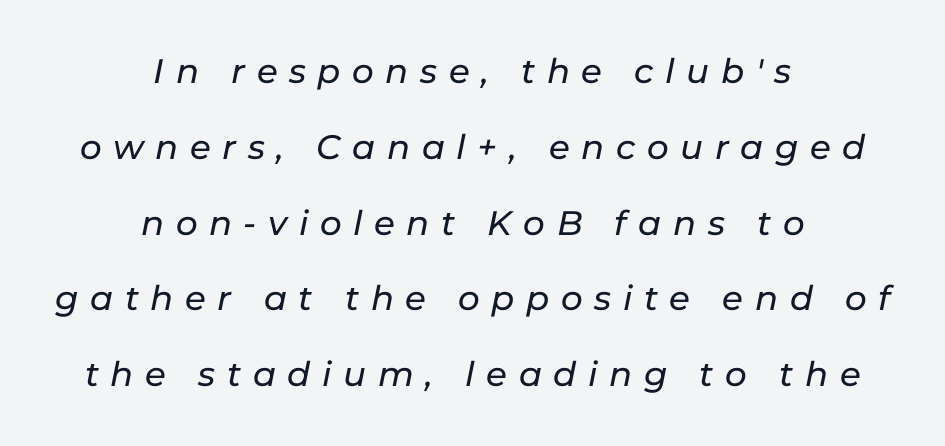
The image shows 34 px text type, italic (leaning right); set centered, loose line spacing (2.23x), unusually wide letter spacing (+0.34 em), not underlined; low stroke contrast and a medium x-height.
